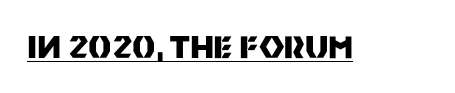
{"serif": "no", "italic": "no", "bold": "yes", "weight": "heavy", "width": "normal", "stroke_contrast": "medium", "x_height": "large", "monospaced": "no", "underline": "yes", "letter_spacing": "normal", "letter_spacing_em": 0.0, "glyph_px": 31}
